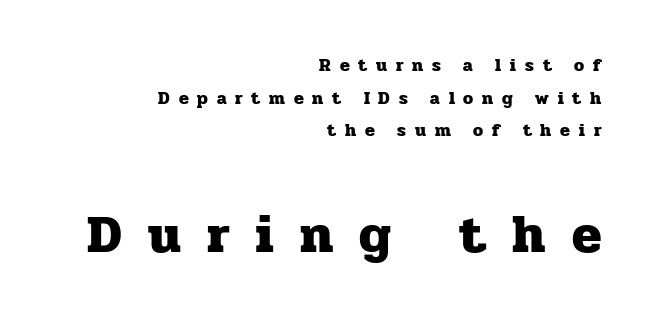
Q: Is the text bold? A: Yes.
Q: Is the text italic (slanted)? A: No, it is upright.
Q: Is the typeface a serif or a sans-serif typeface? A: Serif.
Q: Is the text underlined? A: No.
Q: How is the paragraph aligned? A: Right-aligned.
Q: Is the spacing between letters normal or unusually wide? A: Unusually wide.
Q: Which block of text is set in a larger size, the first (top) or the second (bottom)? A: The second (bottom) one.
Q: Width (condensed, normal, or wide)? A: Normal.
Q: Stroke contrast? A: Low.
Q: x-height? A: Medium.
Q: Monospaced? A: No.
